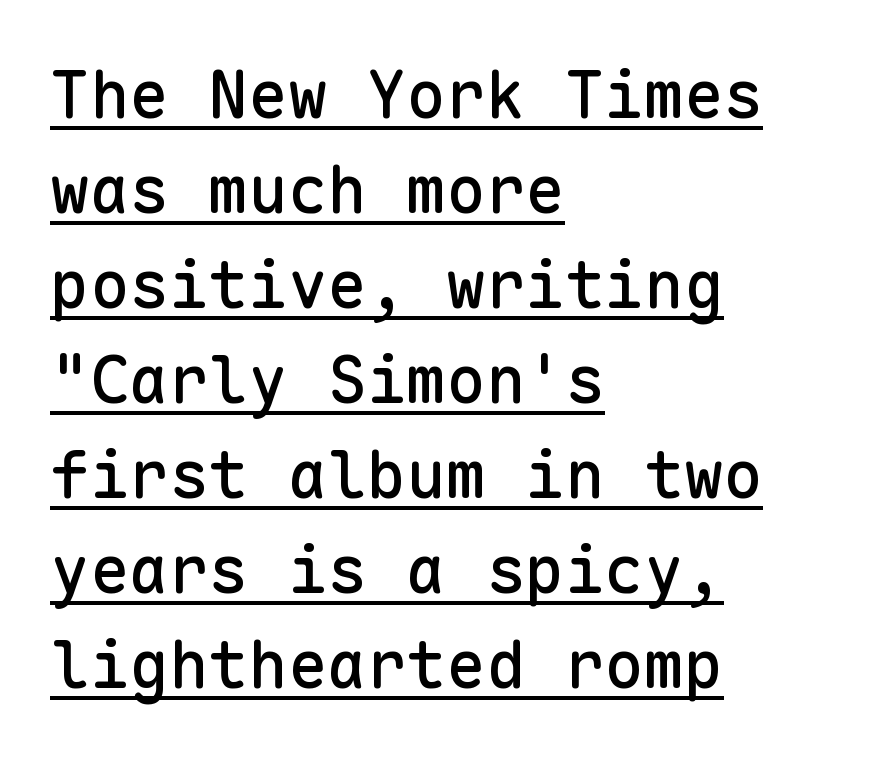
Stroke terminals: plain, sans-serif. No extra tracking has been applied to these lines. Students, observe the line beneath the letters — that is underlining. Reading down the column, the eye jumps a familiar distance to each next line. Where is the straight margin? On the left.
